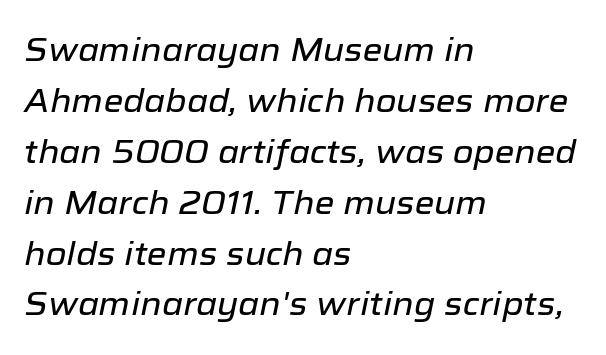
{"italic": "yes", "lean": "right", "slant_degrees": 12, "width": "normal", "stroke_contrast": "low", "x_height": "medium", "monospaced": "no", "underline": "no", "align": "left", "line_spacing": "normal", "line_spacing_ratio": 1.59, "letter_spacing": "normal", "letter_spacing_em": 0.0, "glyph_px": 32}
